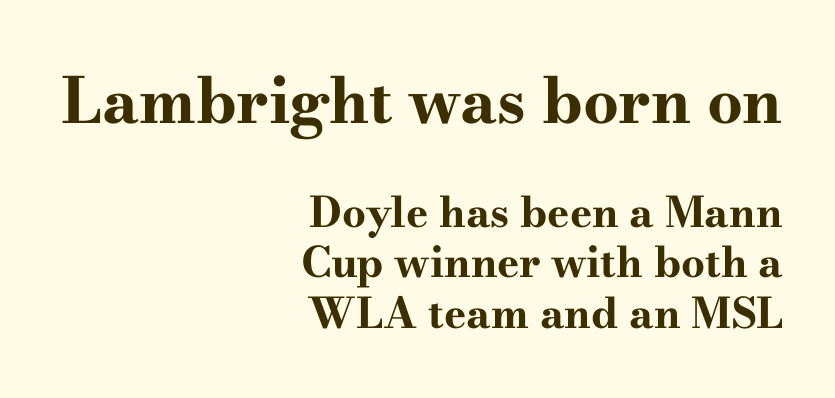
{"serif": "yes", "italic": "no", "bold": "yes", "weight": "bold", "width": "wide", "stroke_contrast": "high", "x_height": "small", "monospaced": "no", "underline": "no", "align": "right", "line_spacing_ratio": 1.21, "letter_spacing": "normal", "letter_spacing_em": 0.0, "larger_block": "first", "size_ratio": 1.5, "glyph_px": 63}
